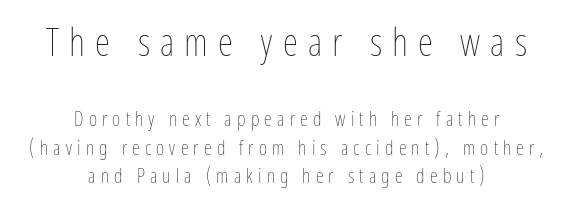
The image shows 39 px thin, condensed type, upright; set centered, normal line spacing (1.43x), unusually wide letter spacing (+0.26 em), not underlined; the first (top) block is 1.95x larger; low stroke contrast and a medium x-height.
